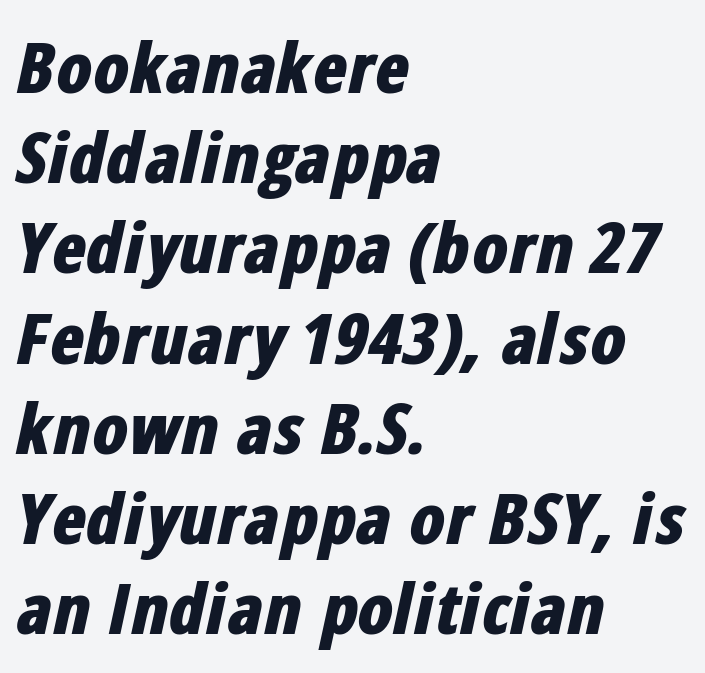
The image shows 71 px bold, condensed type, italic (leaning right); set left-aligned, normal line spacing (1.27x), normal letter spacing, not underlined; low stroke contrast and a medium x-height.
